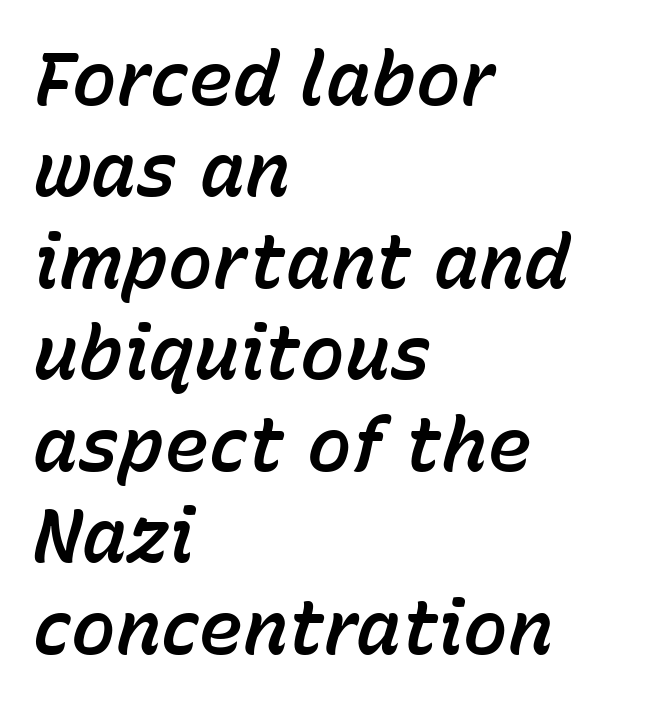
The image shows 75 px text type, italic (leaning right); set left-aligned, line spacing 1.22x, normal letter spacing, not underlined; low stroke contrast and a medium x-height.
